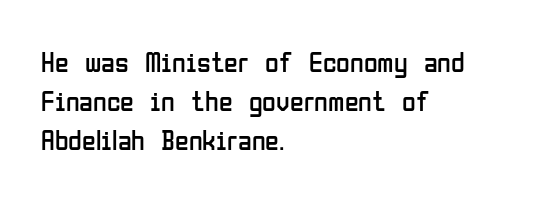
Q: Is the text bold? A: No.
Q: Is the text italic (slanted)? A: No, it is upright.
Q: Is the typeface a serif or a sans-serif typeface? A: Sans-serif.
Q: Is the text underlined? A: No.
Q: How is the paragraph aligned? A: Left-aligned.
Q: Is the spacing between letters normal or unusually wide? A: Normal.
Q: Is the spacing between lines tight, normal or loose? A: Normal.
Q: Width (condensed, normal, or wide)? A: Condensed.
Q: Stroke contrast? A: Low.
Q: x-height? A: Medium.
Q: Monospaced? A: No.
